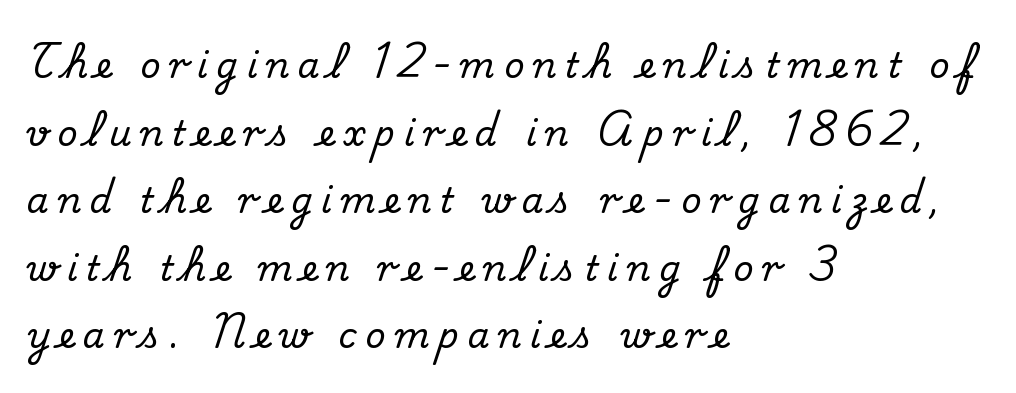
The image shows 35 px serif type; set left-aligned, loose line spacing (1.93x), unusually wide letter spacing (+0.25 em), not underlined; medium stroke contrast and a small x-height.
